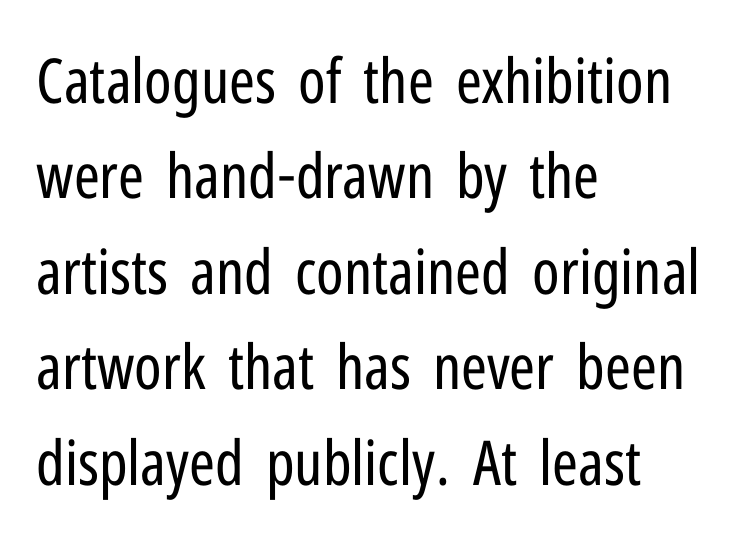
The image shows 62 px regular-weight, condensed sans-serif type, upright; set left-aligned, normal line spacing (1.54x), normal letter spacing, not underlined; low stroke contrast and a medium x-height.
